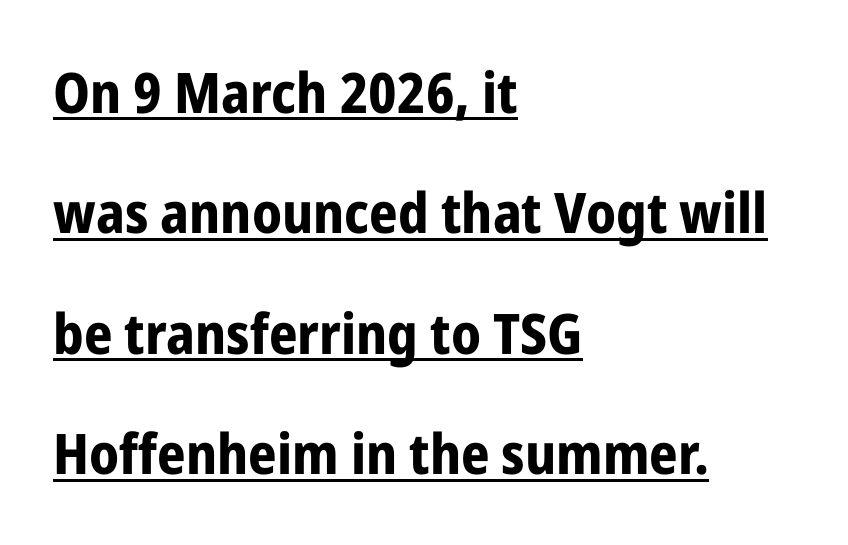
{"serif": "no", "italic": "no", "bold": "yes", "weight": "bold", "width": "condensed", "stroke_contrast": "low", "x_height": "medium", "monospaced": "no", "underline": "yes", "align": "left", "line_spacing": "loose", "line_spacing_ratio": 2.15, "letter_spacing": "normal", "letter_spacing_em": 0.0, "glyph_px": 56}
